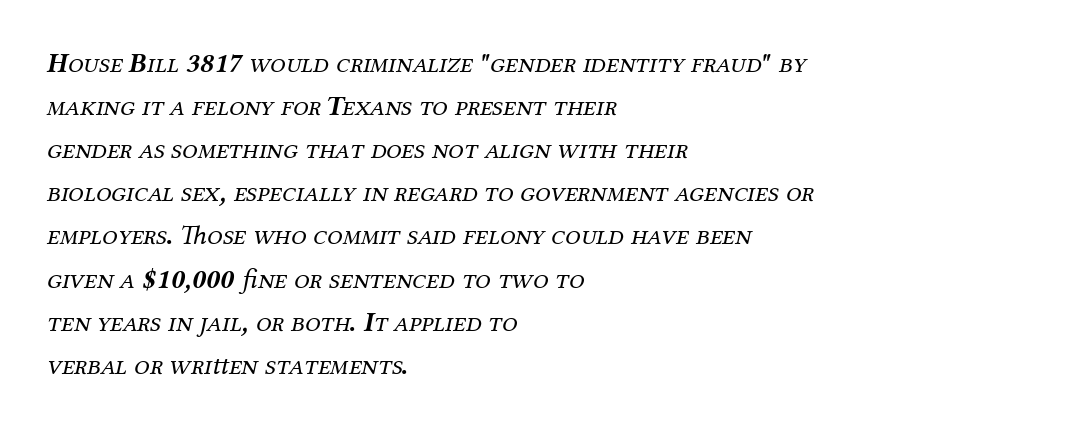
The passage shown has conventional tracking throughout. This block has exactly the height ordinary leading produces. The face used here is proportionally spaced, like ordinary book or web type. Line starts are locked; line ends wander. Letters rest on an invisible, unmarked baseline.
